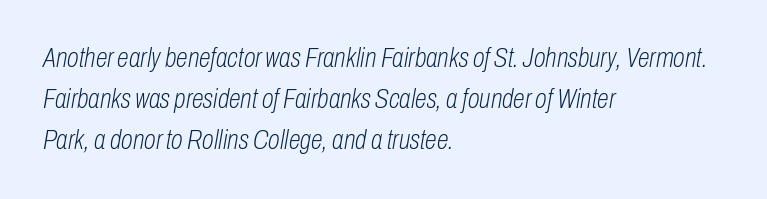
Italic: yes, the glyphs are oblique. Does the copy run flush right? No — it runs flush left. Underline: absent. Vertically, the passage feels balanced, rows spaced as you'd expect. The letters sit at their default tracking, neither squeezed nor spread.
